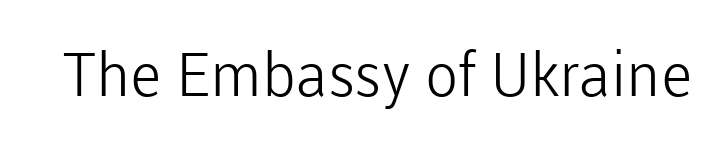
Q: Is the text bold? A: No.
Q: Is the text italic (slanted)? A: No, it is upright.
Q: Is the typeface a serif or a sans-serif typeface? A: Sans-serif.
Q: Is the text underlined? A: No.
Q: Is the spacing between letters normal or unusually wide? A: Normal.
Q: Width (condensed, normal, or wide)? A: Normal.
Q: Stroke contrast? A: Low.
Q: x-height? A: Medium.
Q: Monospaced? A: No.
